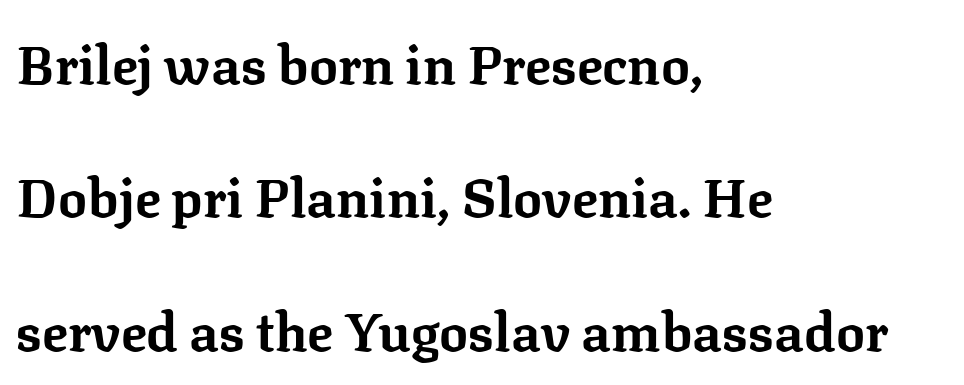
Q: Is the text bold? A: Yes.
Q: Is the text italic (slanted)? A: No, it is upright.
Q: Is the typeface a serif or a sans-serif typeface? A: Serif.
Q: Is the text underlined? A: No.
Q: How is the paragraph aligned? A: Left-aligned.
Q: Is the spacing between letters normal or unusually wide? A: Normal.
Q: Is the spacing between lines tight, normal or loose? A: Loose.
Q: Width (condensed, normal, or wide)? A: Normal.
Q: Stroke contrast? A: Low.
Q: x-height? A: Medium.
Q: Monospaced? A: No.
